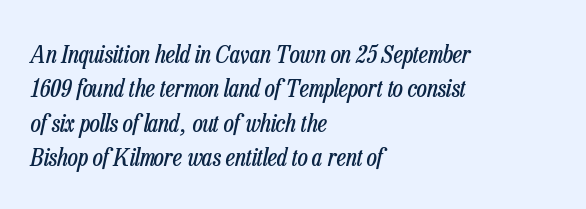
The rendering applies a slant to the glyphs. Weight: not bold — regular or lighter. If you drew a ruler down the left edge, every line would touch it. A typesetter would call this leading conventional body-copy spacing. Honestly, there is no underline to notice here at all. Observe the ordinary spacing: letters are neighbours, not strangers.
